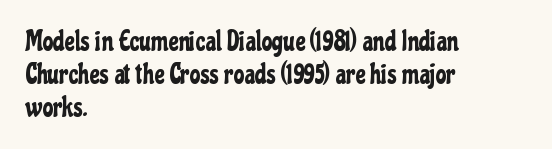
{"italic": "no", "underline": "no", "align": "left", "line_spacing_ratio": 1.22, "letter_spacing": "normal", "letter_spacing_em": 0.0, "glyph_px": 27}
